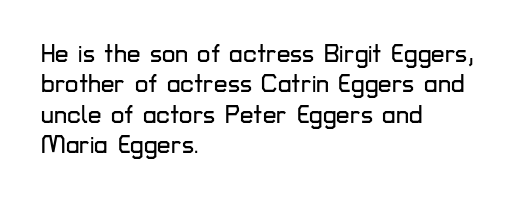
Unmarked baselines from the first word to the last. Short and long lines alike share a common starting point at left. The horizontal fit of the characters is conventional and even. Leading matches the norm, producing a regular column. In terms of posture, this sample is upright.
